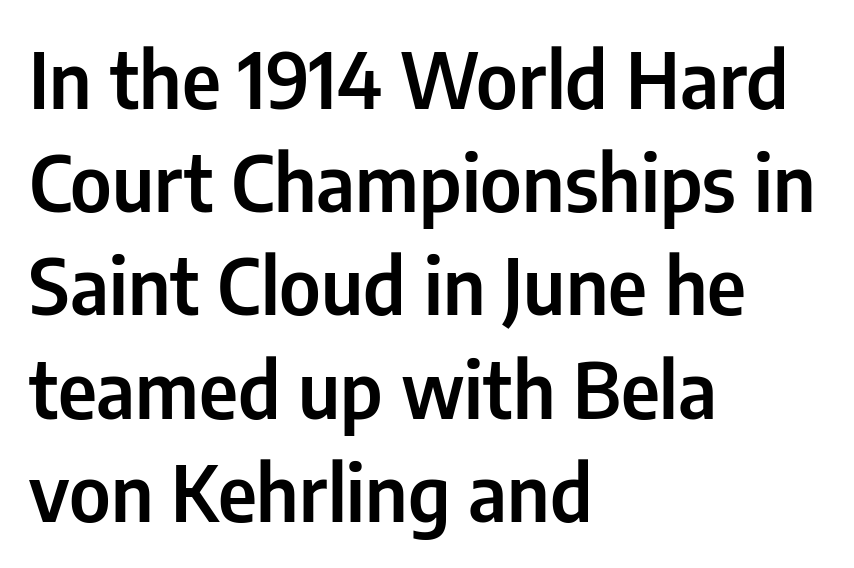
These lines are set flush left with a ragged right edge. The letters sit at their default tracking, neither squeezed nor spread. The face used here is proportionally spaced, like ordinary book or web type. The baseline area is clear. Look at the bottom of the vertical strokes: they stop flat, with no serifs.
